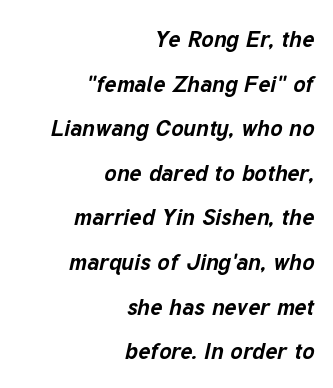
Q: Is the text bold? A: Yes.
Q: Is the text italic (slanted)? A: Yes, it leans right by about 12 degrees.
Q: Is the text underlined? A: No.
Q: How is the paragraph aligned? A: Right-aligned.
Q: Is the spacing between letters normal or unusually wide? A: Normal.
Q: Is the spacing between lines tight, normal or loose? A: Loose.
